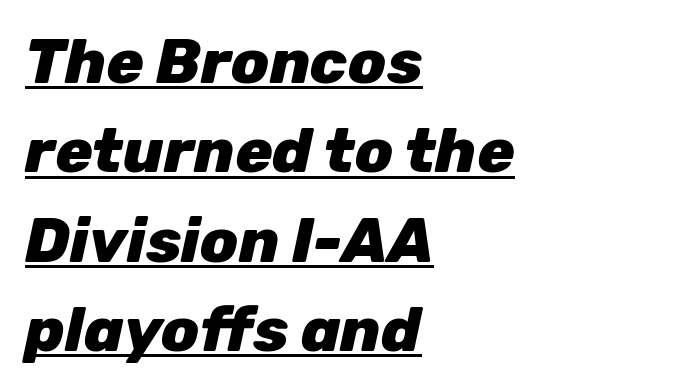
Q: Is the text bold? A: Yes.
Q: Is the text italic (slanted)? A: Yes, it leans right by about 12 degrees.
Q: Is the text underlined? A: Yes.
Q: How is the paragraph aligned? A: Left-aligned.
Q: Is the spacing between letters normal or unusually wide? A: Normal.
Q: Is the spacing between lines tight, normal or loose? A: Normal.
Q: Width (condensed, normal, or wide)? A: Normal.
Q: Stroke contrast? A: Low.
Q: x-height? A: Medium.
Q: Monospaced? A: No.
